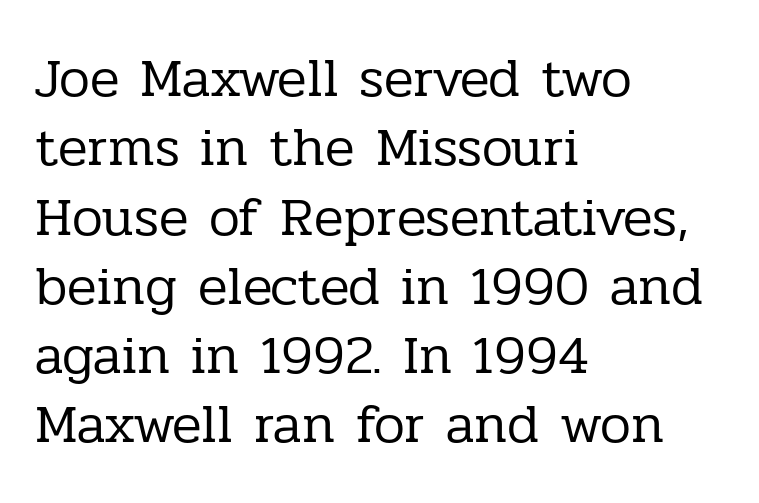
A typesetter would call this zero additional tracking. Is this a fixed-width face? No — the glyphs have proportional, varying widths. The letterforms sit at book weight or below. In CSS terms this would be text-align: left. The text was rendered using a seriffed face with decorative stroke endings.
